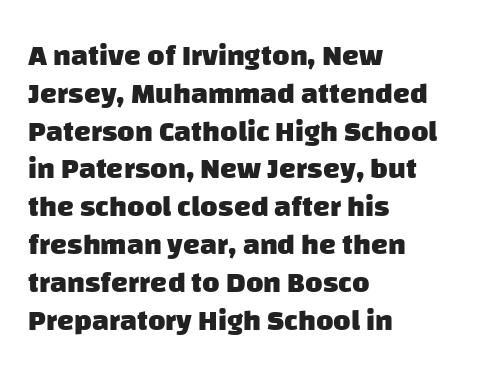
The image shows 30 px heavy sans-serif type; set left-aligned, normal line spacing (1.26x), normal letter spacing, not underlined; low stroke contrast and a large x-height.
